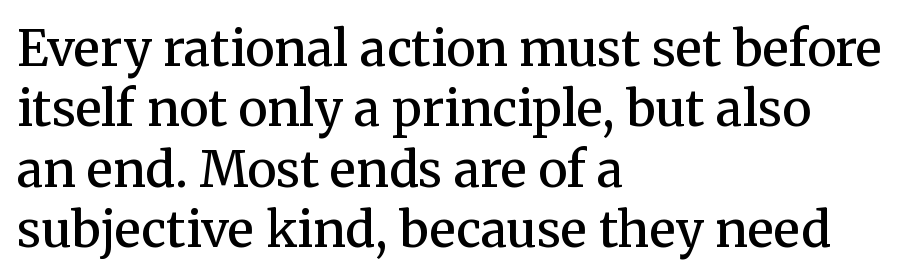
Weight check: semibold — heavier than regular, not quite bold. Does the lettering tilt? It doesn't — this is upright. You can tell from the footed stems that serif type was used. Each letter keeps its own natural width here, so spacing adapts to shape.
